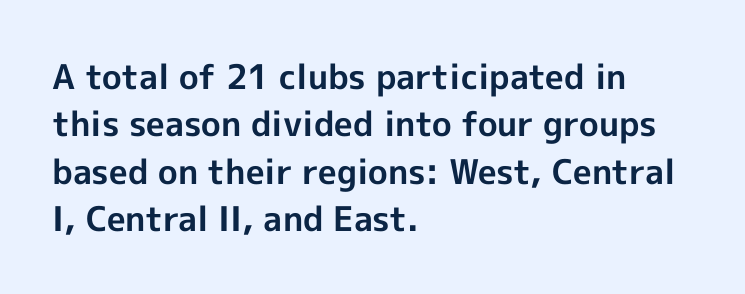
The image shows 34 px bold sans-serif type, upright; set left-aligned, normal line spacing (1.39x), normal letter spacing, not underlined; a medium x-height.
